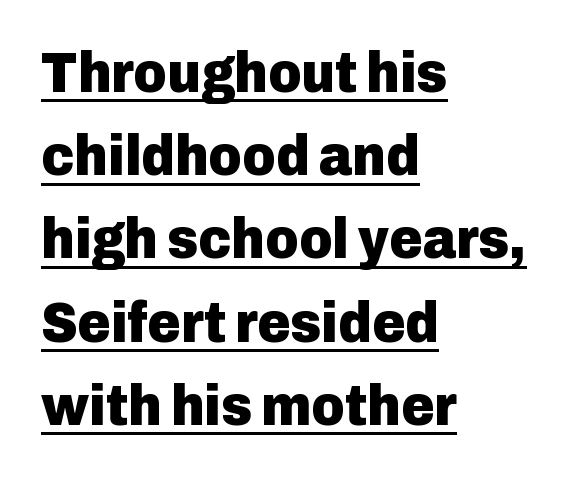
Q: Is the text bold? A: Yes.
Q: Is the text italic (slanted)? A: No, it is upright.
Q: Is the typeface a serif or a sans-serif typeface? A: Sans-serif.
Q: Is the text underlined? A: Yes.
Q: How is the paragraph aligned? A: Left-aligned.
Q: Is the spacing between letters normal or unusually wide? A: Normal.
Q: Is the spacing between lines tight, normal or loose? A: Normal.
Q: Width (condensed, normal, or wide)? A: Normal.
Q: Stroke contrast? A: Low.
Q: x-height? A: Medium.
Q: Monospaced? A: No.
